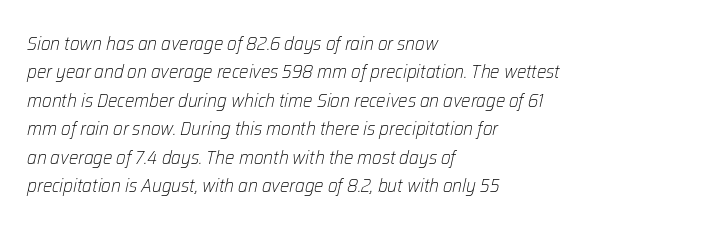
{"italic": "yes", "lean": "right", "slant_degrees": 12, "bold": "no", "underline": "no", "align": "left", "line_spacing": "normal", "line_spacing_ratio": 1.42, "letter_spacing": "normal", "letter_spacing_em": 0.0, "glyph_px": 20}
